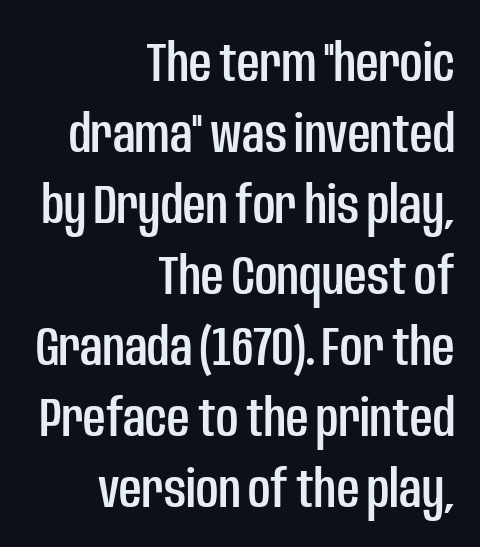
Q: Is the text italic (slanted)? A: No, it is upright.
Q: Is the typeface a serif or a sans-serif typeface? A: Sans-serif.
Q: Is the text underlined? A: No.
Q: How is the paragraph aligned? A: Right-aligned.
Q: Is the spacing between letters normal or unusually wide? A: Normal.
Q: Is the spacing between lines tight, normal or loose? A: Normal.
Q: Width (condensed, normal, or wide)? A: Condensed.
Q: Stroke contrast? A: Low.
Q: x-height? A: Large.
Q: Monospaced? A: No.
